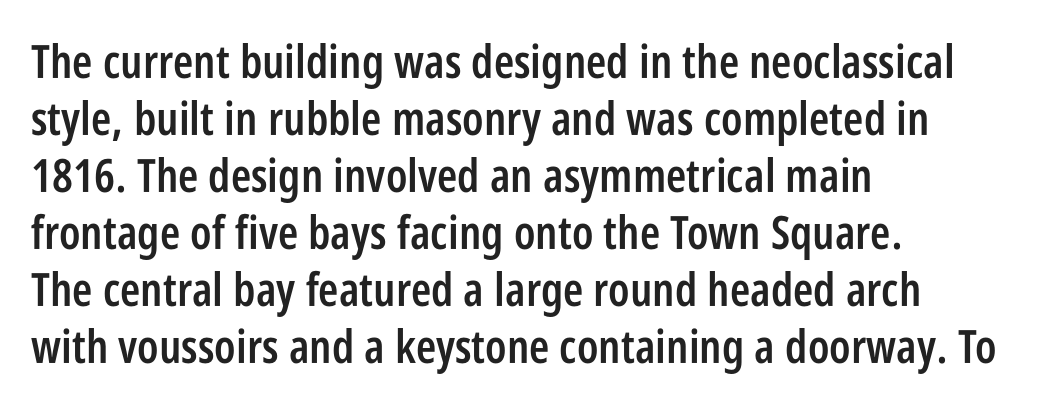
The lettering stays uniformly vertical, giving the passage a roman look. Unlike a traditional serif, this face leaves its strokes unadorned. The passage shown is typed in a proportional face where columns would drift. The tracking reads as untouched default to a designer's eye.
